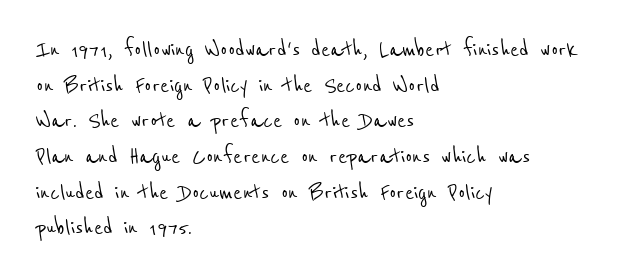
Short note: letters normally spaced. If you drew a ruler down the left edge, every line would touch it. The area under the type is left untouched. Reading down the column, the eye jumps a familiar distance to each next line.
